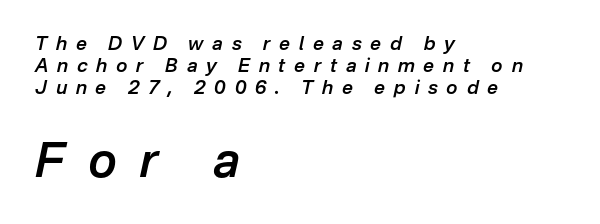
{"italic": "yes", "lean": "right", "slant_degrees": 12, "bold": "semi", "weight": "semibold", "width": "normal", "stroke_contrast": "low", "x_height": "medium", "monospaced": "no", "underline": "no", "align": "left", "line_spacing_ratio": 1.16, "letter_spacing": "wide", "letter_spacing_em": 0.46, "larger_block": "second", "size_ratio": 2.53, "glyph_px": 48}
